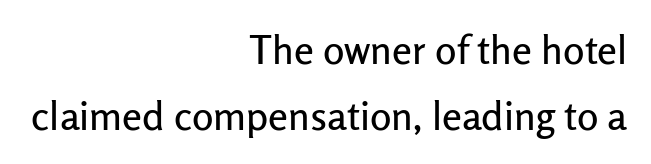
Q: Is the text italic (slanted)? A: No, it is upright.
Q: Is the typeface a serif or a sans-serif typeface? A: Sans-serif.
Q: Is the text underlined? A: No.
Q: How is the paragraph aligned? A: Right-aligned.
Q: Is the spacing between letters normal or unusually wide? A: Normal.
Q: Is the spacing between lines tight, normal or loose? A: Normal.
Q: Width (condensed, normal, or wide)? A: Normal.
Q: Stroke contrast? A: Low.
Q: x-height? A: Medium.
Q: Monospaced? A: No.
